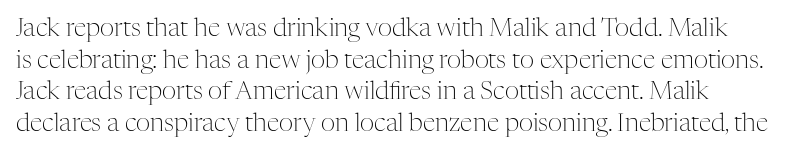
Q: Is the text bold? A: No.
Q: Is the text italic (slanted)? A: No, it is upright.
Q: Is the text underlined? A: No.
Q: Is the spacing between letters normal or unusually wide? A: Normal.
Q: Is the spacing between lines tight, normal or loose? A: Normal.
